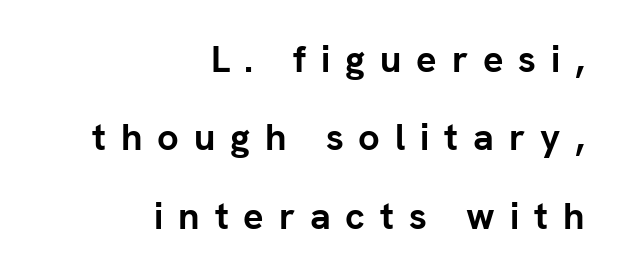
The image shows 38 px semibold sans-serif type, upright; set right-aligned, loose line spacing (2.06x), unusually wide letter spacing (+0.39 em), not underlined; low stroke contrast and a medium x-height.
